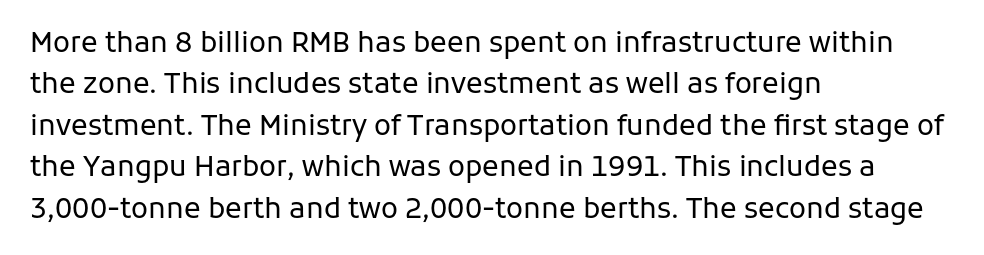
A student would call this left alignment; a typographer would say flush left, rag right. Students, observe: this is what conventionally led text looks like. These lines keep a tight, regular rhythm from letter to letter. No heavy texture on the line: the type isn't bold. Beneath every word, the page is bare. This rendering employs a face without finishing strokes, i.e., a sans-serif.
